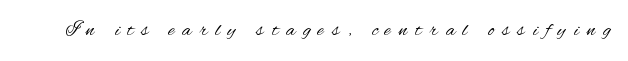
Substantial extra tracking has been applied to these lines. Check the space under the baseline: it is left empty. Weight: regular or lighter.
